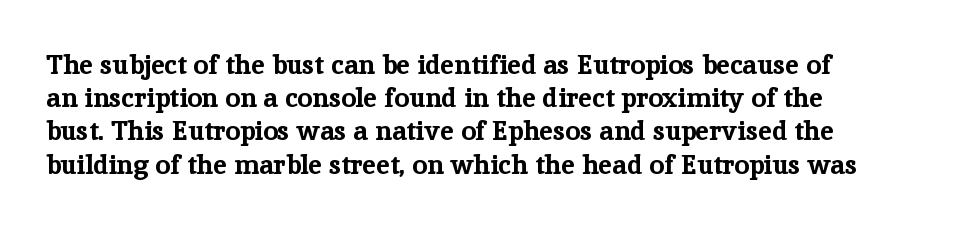
Q: Is the text bold? A: Yes.
Q: Is the text italic (slanted)? A: No, it is upright.
Q: Is the text underlined? A: No.
Q: How is the paragraph aligned? A: Left-aligned.
Q: Is the spacing between letters normal or unusually wide? A: Normal.
